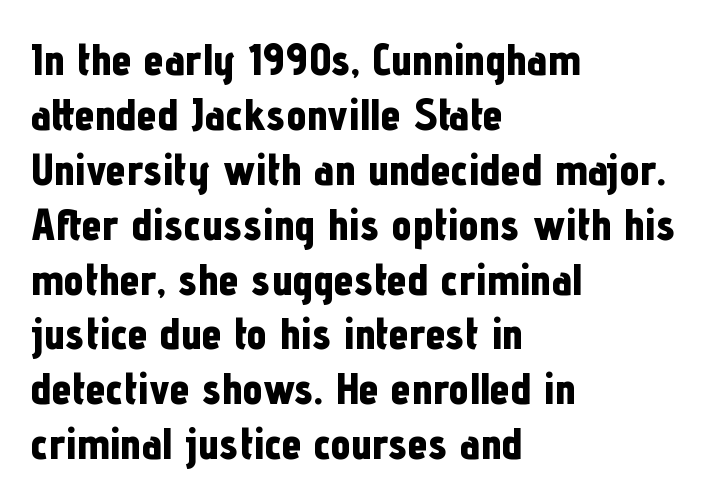
The image shows 45 px bold, condensed sans-serif type, upright; set left-aligned, line spacing 1.22x, normal letter spacing, not underlined; low stroke contrast and a medium x-height.
